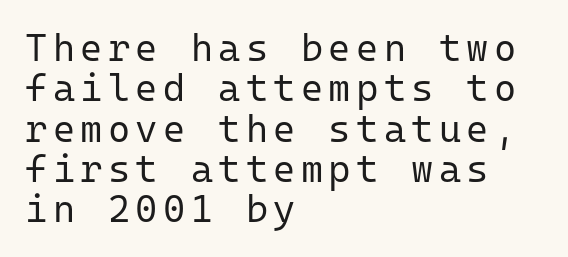
The image shows 38 px regular-weight sans-serif type, upright, monospaced; set left-aligned, tight line spacing (1.06x), not underlined; low stroke contrast and a medium x-height.
